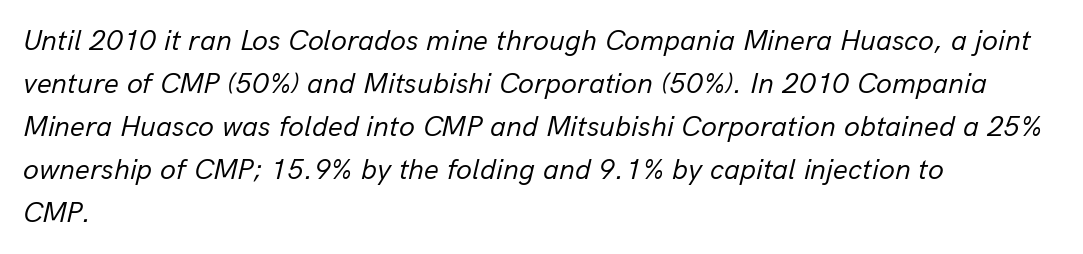
{"italic": "yes", "lean": "right", "slant_degrees": 13, "bold": "no", "weight": "regular", "width": "normal", "stroke_contrast": "low", "x_height": "medium", "monospaced": "no", "underline": "no", "align": "left", "line_spacing": "normal", "line_spacing_ratio": 1.48, "letter_spacing": "normal", "letter_spacing_em": 0.0, "glyph_px": 29}
